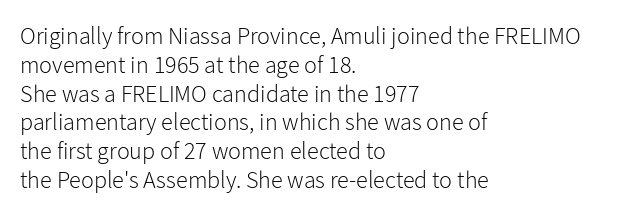
{"italic": "no", "bold": "no", "underline": "no", "align": "left", "line_spacing_ratio": 1.2, "letter_spacing": "normal", "letter_spacing_em": 0.0, "glyph_px": 24}
